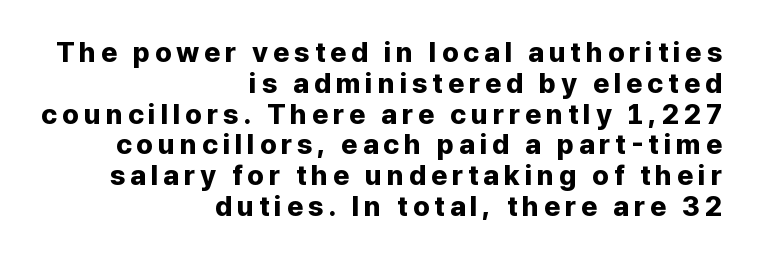
The image shows 28 px bold sans-serif type, upright; set right-aligned, tight line spacing (1.1x), not underlined; low stroke contrast and a medium x-height.
